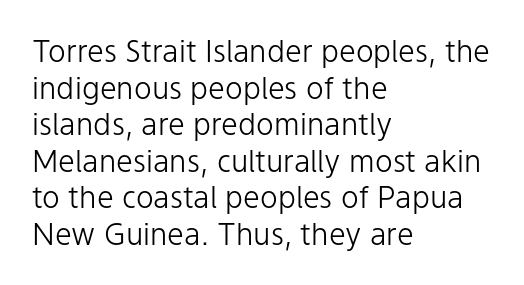
{"serif": "no", "italic": "no", "bold": "no", "weight": "light", "width": "normal", "stroke_contrast": "low", "x_height": "medium", "monospaced": "no", "underline": "no", "align": "left", "line_spacing_ratio": 1.22, "letter_spacing": "normal", "letter_spacing_em": 0.0, "glyph_px": 30}
